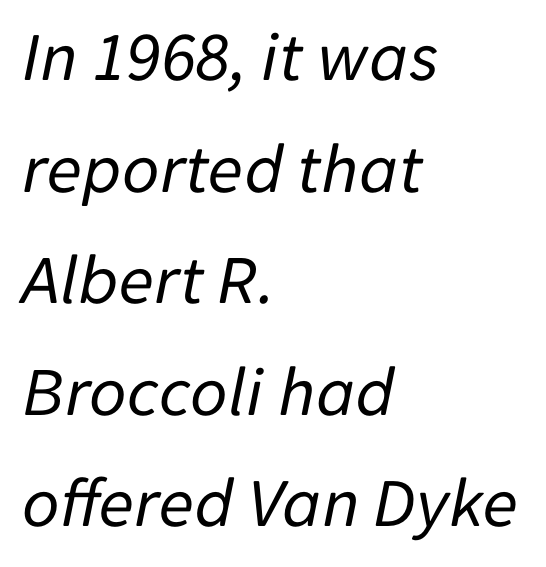
Horizontal alignment here is leftward, the default for most running prose. Think of a printed novel: that variable character pitch is what you see here. The axis of the letterforms is tilted away from vertical. This reads as an unemphasized weight, regular at the heaviest. Glyph-to-glyph distance matches everyday printed text. This block has exactly the height ordinary leading produces.
